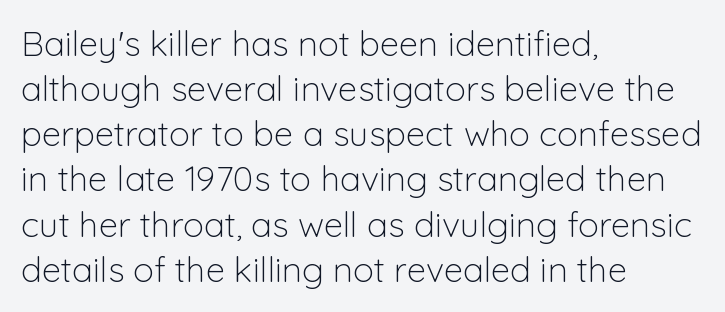
The image shows 35 px light sans-serif type, upright; set left-aligned, normal line spacing (1.29x), normal letter spacing, not underlined; low stroke contrast and a medium x-height.
